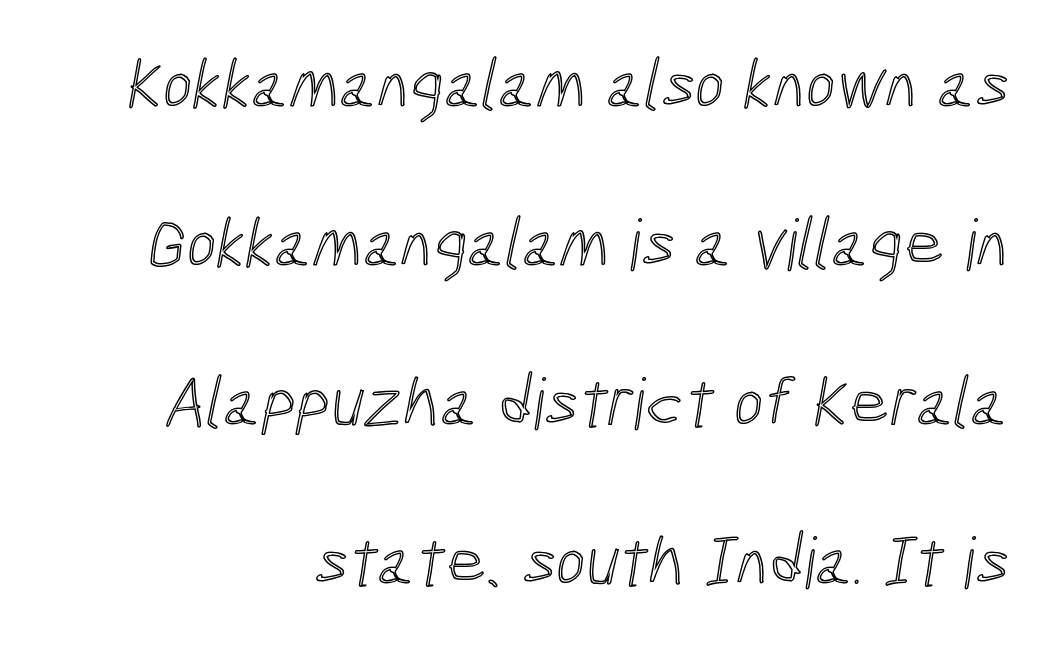
The image shows 71 px condensed type; set loose line spacing (2.24x), normal letter spacing, not underlined; a medium x-height.
